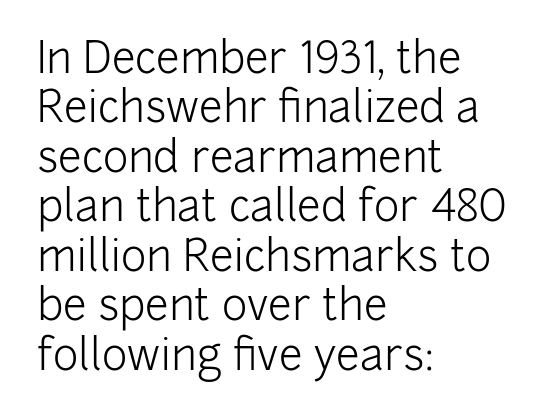
This reads as an unemphasized weight, regular at the heaviest. Unlike italic type, these characters show no tilt at all. Does extra space separate the letters? No, they use regular spacing. Font category for this specimen: sans-serif. This sample has the flowing, uneven cadence of proportional lettering. Typeset ragged right — the left edge is the straight one.
